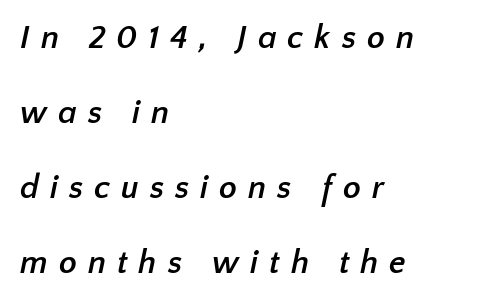
Q: Is the text bold? A: Yes.
Q: Is the typeface a serif or a sans-serif typeface? A: Sans-serif.
Q: Is the text underlined? A: No.
Q: How is the paragraph aligned? A: Left-aligned.
Q: Is the spacing between letters normal or unusually wide? A: Unusually wide.
Q: Is the spacing between lines tight, normal or loose? A: Loose.
Q: Width (condensed, normal, or wide)? A: Normal.
Q: Stroke contrast? A: Low.
Q: x-height? A: Medium.
Q: Monospaced? A: No.
